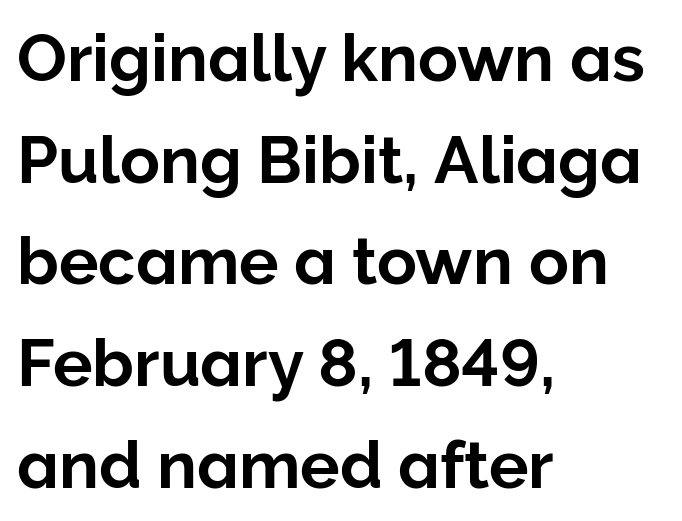
The image shows 66 px sans-serif type, upright; set left-aligned, normal line spacing (1.54x), normal letter spacing, not underlined; low stroke contrast and a medium x-height.
